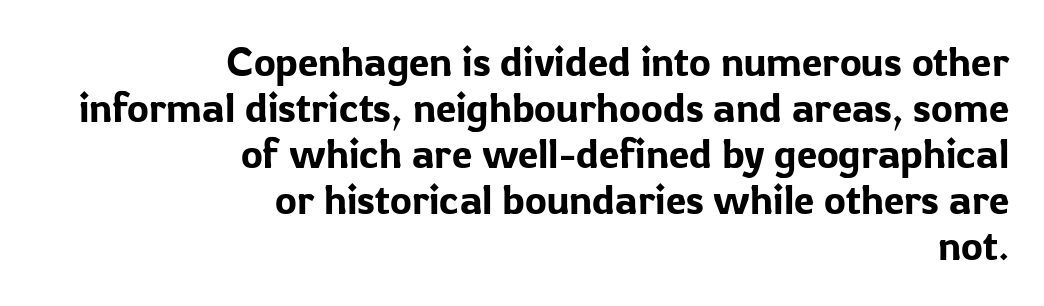
The image shows 41 px sans-serif type, upright; set right-aligned, tight line spacing (1.12x), normal letter spacing, not underlined; low stroke contrast and a medium x-height.
